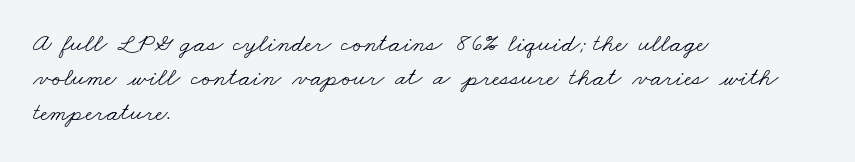
The foot of each line stays bare and open. Compared with a centered layout, this one pins lines to the left instead. The cut favours lightness, reaching ordinary text weight at its darkest. The designer left line spacing at the default.
